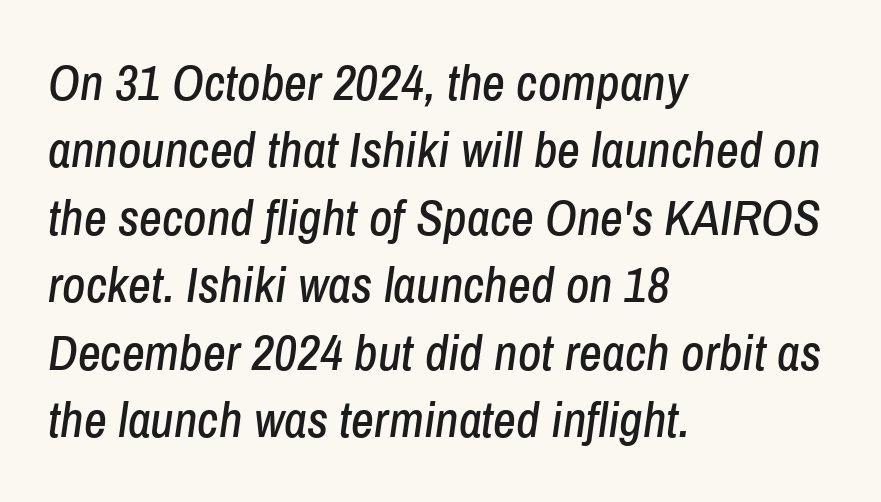
{"italic": "yes", "lean": "right", "slant_degrees": 8, "width": "condensed", "stroke_contrast": "low", "x_height": "medium", "monospaced": "no", "underline": "no", "align": "left", "line_spacing": "normal", "line_spacing_ratio": 1.35, "letter_spacing": "normal", "letter_spacing_em": 0.0, "glyph_px": 50}
